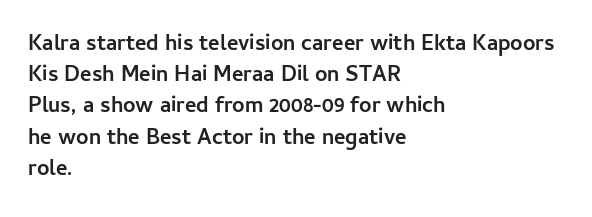
The image shows 22 px bold type, upright; set left-aligned, normal line spacing (1.42x), normal letter spacing, not underlined.
